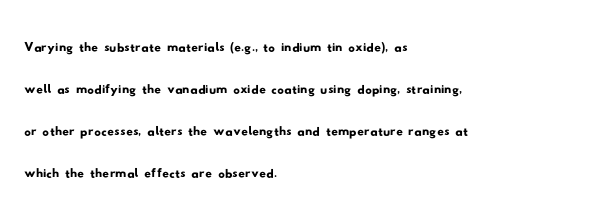
Line beginnings align vertically; line endings do not. Successive baselines arrive at the customary interval. Unmarked baselines from the first word to the last. The passage shown has conventional tracking throughout. Here the designer chose a conventional face with non-uniform glyph widths. Check where the strokes stop: nothing finishes them off — pure sans.
